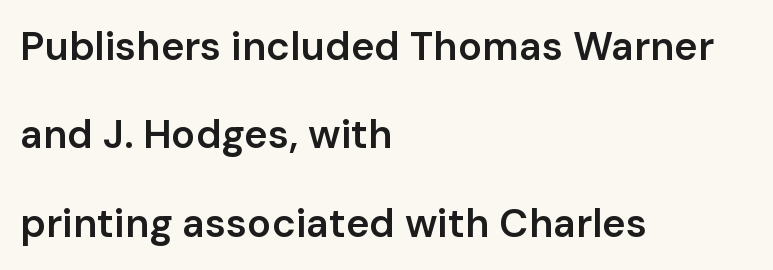
The image shows 40 px semibold sans-serif type, upright; set left-aligned, loose line spacing (2.21x), normal letter spacing, not underlined; low stroke contrast and a medium x-height.
